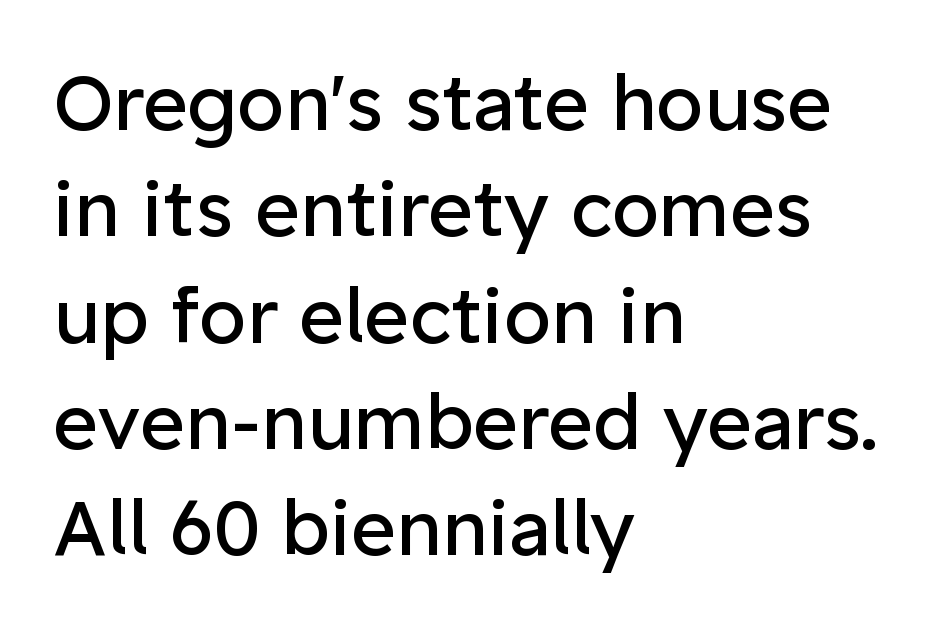
{"serif": "no", "italic": "no", "bold": "no", "weight": "regular", "width": "normal", "stroke_contrast": "low", "x_height": "medium", "monospaced": "no", "underline": "no", "align": "left", "line_spacing": "normal", "line_spacing_ratio": 1.38, "letter_spacing": "normal", "letter_spacing_em": 0.0, "glyph_px": 77}
